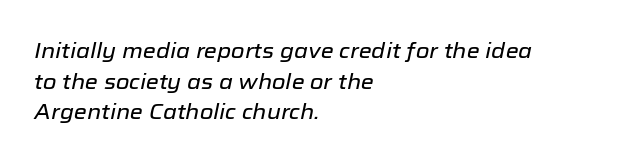
{"italic": "yes", "lean": "right", "slant_degrees": 12, "underline": "no", "align": "left", "line_spacing": "normal", "line_spacing_ratio": 1.46, "letter_spacing": "normal", "letter_spacing_em": 0.0, "glyph_px": 21}
